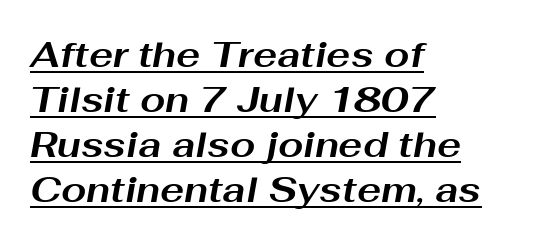
{"italic": "yes", "lean": "right", "slant_degrees": 10, "bold": "yes", "weight": "bold", "width": "wide", "stroke_contrast": "medium", "x_height": "medium", "monospaced": "no", "underline": "yes", "align": "left", "line_spacing": "normal", "line_spacing_ratio": 1.25, "letter_spacing": "normal", "letter_spacing_em": 0.0, "glyph_px": 36}
